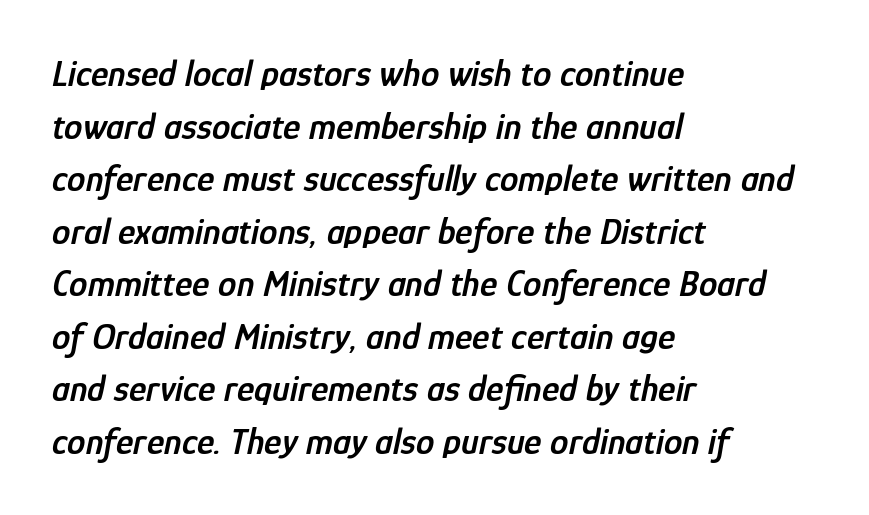
The image shows 37 px semibold, condensed type, italic (leaning right); set left-aligned, normal line spacing (1.42x), normal letter spacing, not underlined; low stroke contrast and a medium x-height.
